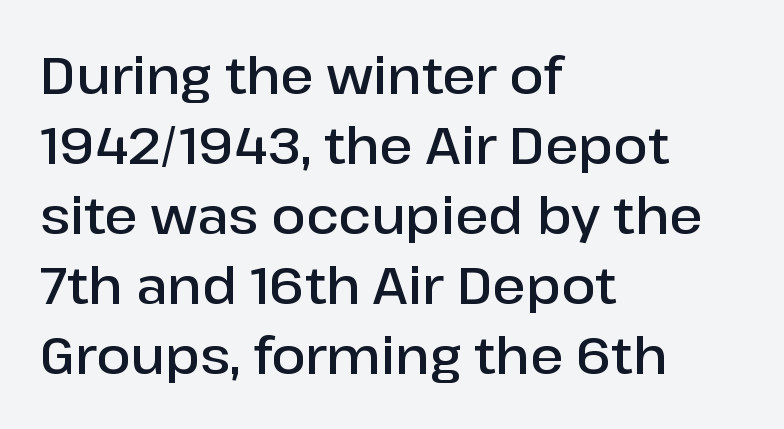
These lines sit exactly where default settings would place them. Nobody touched the tracking dial on this one. The foot of each line stays bare and open. Visually the block forms a straight wall on the left and a jagged coastline on the right. You could not count columns in this text — the font is proportionally spaced. Heft: intermediate — a semibold.
